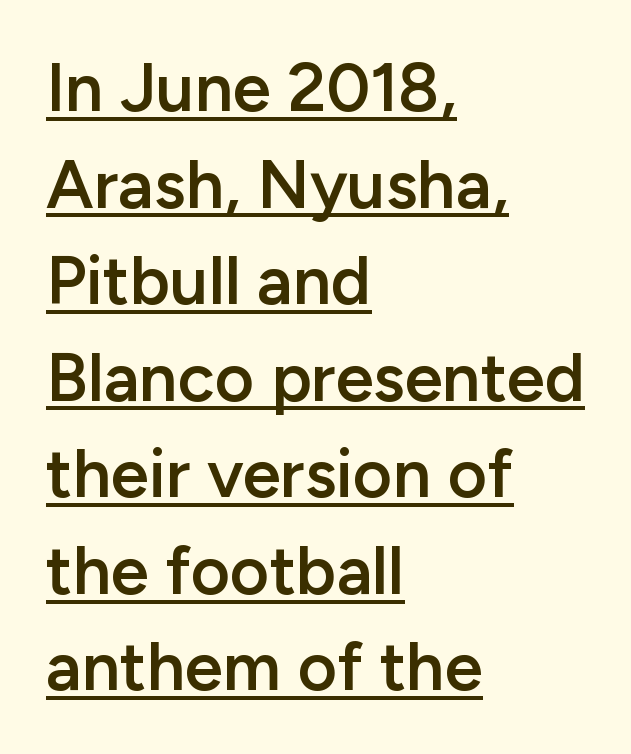
The lettering stays uniformly vertical, giving the passage a roman look. Note the varied advance widths — an 'i' is clearly narrower than an 'm'. The setting favours the left margin, as ordinary paragraphs usually do. What kind of face is this? One without serifs — a sans. Tracking value appears to be zero — textbook default spacing. Semibold letterforms, between regular and bold.
